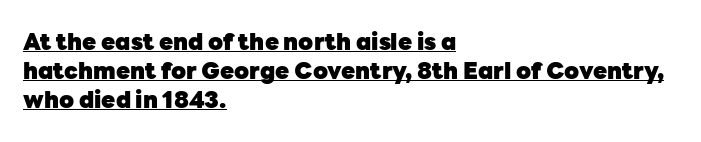
Q: Is the text bold? A: Yes.
Q: Is the text italic (slanted)? A: No, it is upright.
Q: Is the text underlined? A: Yes.
Q: How is the paragraph aligned? A: Left-aligned.
Q: Is the spacing between letters normal or unusually wide? A: Normal.
Q: Is the spacing between lines tight, normal or loose? A: Normal.
